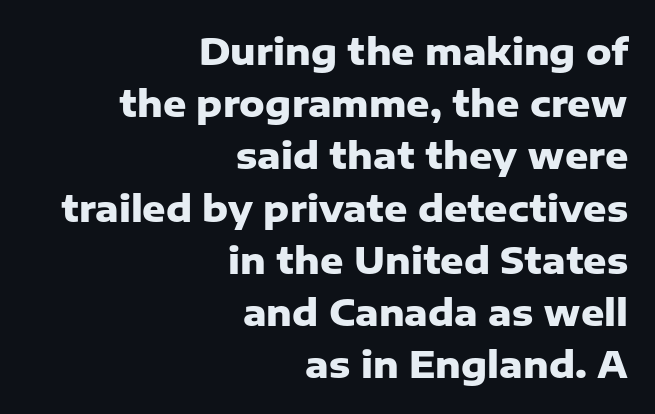
Q: Is the text bold? A: Yes.
Q: Is the text italic (slanted)? A: No, it is upright.
Q: Is the typeface a serif or a sans-serif typeface? A: Sans-serif.
Q: Is the text underlined? A: No.
Q: How is the paragraph aligned? A: Right-aligned.
Q: Is the spacing between letters normal or unusually wide? A: Normal.
Q: Is the spacing between lines tight, normal or loose? A: Normal.
Q: Width (condensed, normal, or wide)? A: Normal.
Q: Stroke contrast? A: Low.
Q: x-height? A: Medium.
Q: Monospaced? A: No.
